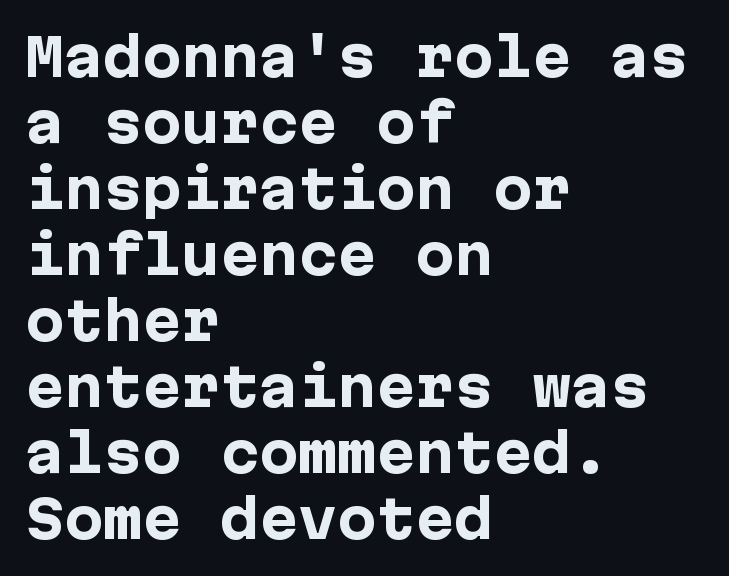
The image shows 52 px heavy sans-serif type, upright; set left-aligned, normal line spacing (1.27x), normal letter spacing, not underlined; low stroke contrast and a medium x-height.
